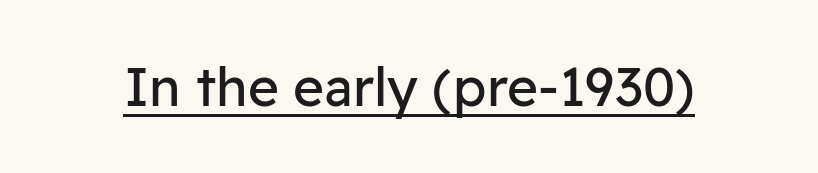
{"serif": "no", "italic": "no", "bold": "no", "weight": "regular", "width": "normal", "stroke_contrast": "low", "x_height": "medium", "monospaced": "no", "underline": "yes", "letter_spacing": "normal", "letter_spacing_em": 0.0, "glyph_px": 53}
